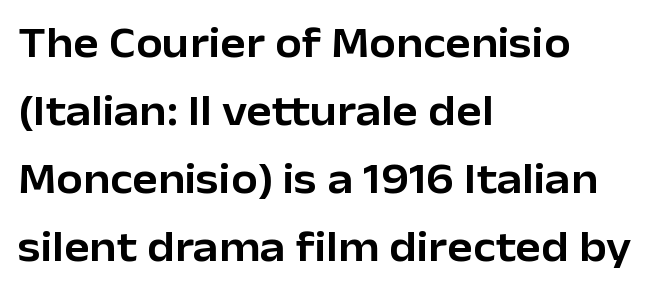
The image shows 43 px sans-serif type, upright; set left-aligned, normal line spacing (1.58x), normal letter spacing, not underlined; low stroke contrast and a medium x-height.
